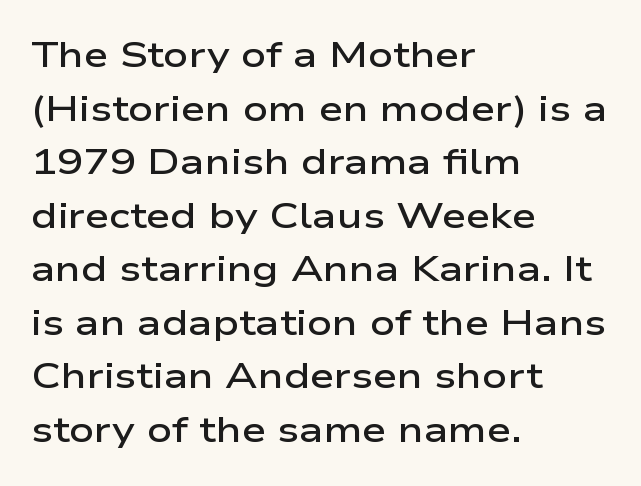
Descenders hang freely into open space. The line-height multiplier appears to be the usual default. The typeface chosen for these lines omits serifs. The face used here is a semibold: visibly heavier than regular, lighter than bold. Each letter keeps its own natural width here, so spacing adapts to shape. Is the letter spacing exaggerated? No — it looks like the ordinary default.
